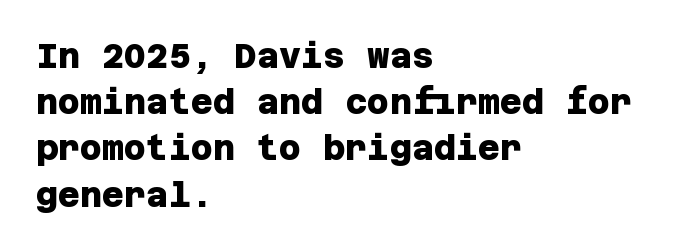
Q: Is the text bold? A: Yes.
Q: Is the typeface a serif or a sans-serif typeface? A: Sans-serif.
Q: Is the text underlined? A: No.
Q: How is the paragraph aligned? A: Left-aligned.
Q: Is the spacing between letters normal or unusually wide? A: Normal.
Q: Is the spacing between lines tight, normal or loose? A: Normal.
Q: Width (condensed, normal, or wide)? A: Normal.
Q: Stroke contrast? A: Low.
Q: x-height? A: Large.
